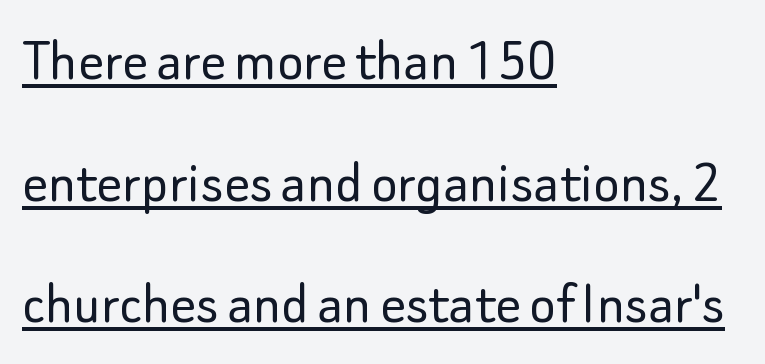
The image shows 63 px light sans-serif type, upright; set left-aligned, loose line spacing (1.93x), normal letter spacing, underlined; low stroke contrast and a small x-height.
